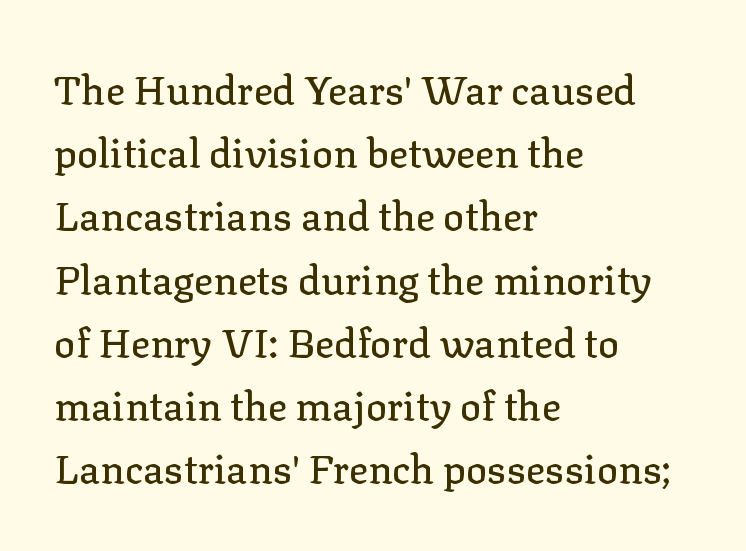
{"serif": "yes", "italic": "no", "width": "normal", "stroke_contrast": "low", "x_height": "medium", "monospaced": "no", "underline": "no", "align": "left", "line_spacing": "normal", "line_spacing_ratio": 1.58, "letter_spacing": "normal", "letter_spacing_em": 0.0, "glyph_px": 40}
